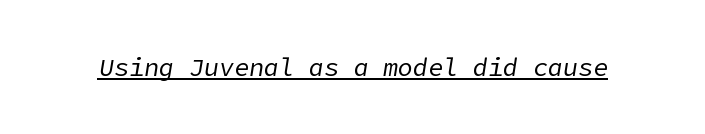
{"italic": "yes", "lean": "right", "slant_degrees": 9, "bold": "no", "underline": "yes", "letter_spacing": "normal", "letter_spacing_em": 0.0, "glyph_px": 25}
